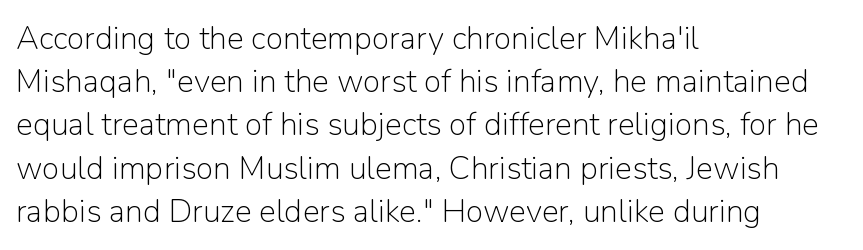
{"serif": "no", "italic": "no", "bold": "no", "weight": "light", "width": "normal", "stroke_contrast": "low", "x_height": "medium", "monospaced": "no", "underline": "no", "align": "left", "line_spacing": "normal", "line_spacing_ratio": 1.35, "letter_spacing": "normal", "letter_spacing_em": 0.0, "glyph_px": 32}
